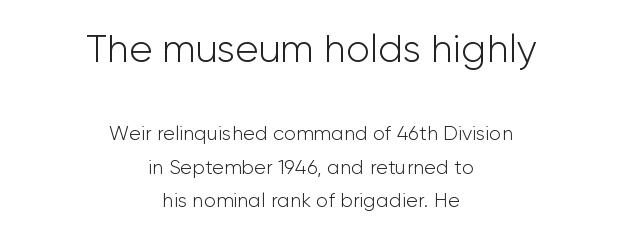
{"serif": "no", "italic": "no", "bold": "no", "weight": "light", "width": "normal", "stroke_contrast": "low", "x_height": "medium", "monospaced": "no", "underline": "no", "align": "center", "line_spacing": "normal", "line_spacing_ratio": 1.67, "letter_spacing": "normal", "letter_spacing_em": 0.0, "larger_block": "first", "size_ratio": 1.95, "glyph_px": 39}
